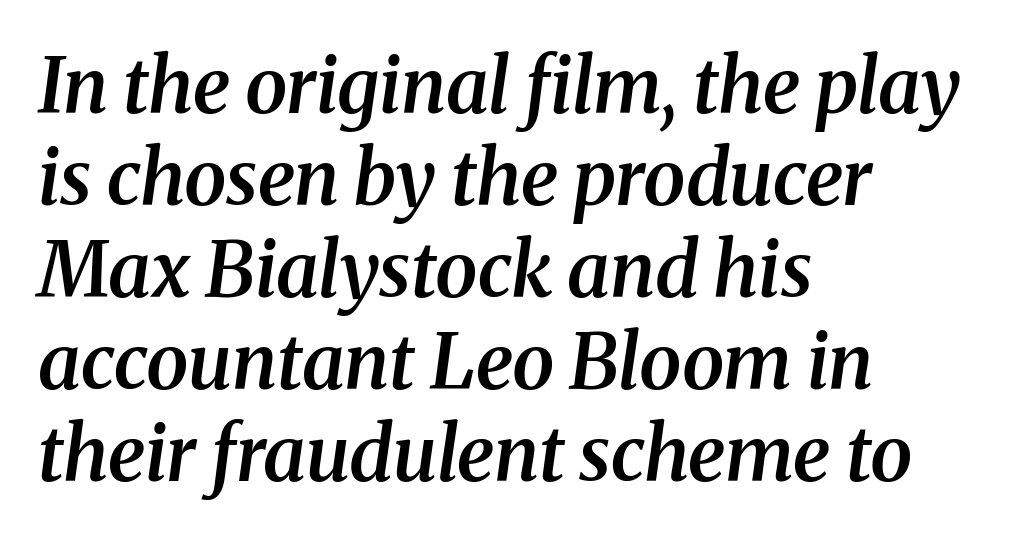
A clean baseline with only descenders dipping below it. Looks like regular typesetting: each glyph gets only the width it needs. The glyphs look as if they've been sheared to an angle. If you drew a ruler down the left edge, every line would touch it.
